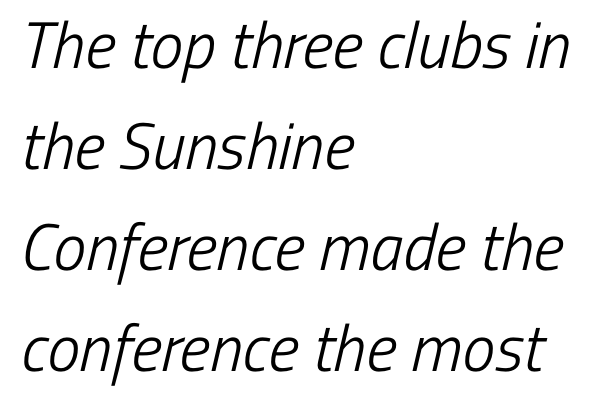
A light-to-regular cut is what we see here. This rendering employs a face without finishing strokes, i.e., a sans-serif. Each row of text sits above clean, open space. You could not count columns in this text — the font is proportionally spaced. Does the copy run flush right? No — it runs flush left. You could call the tracking neutral — neither tight nor loose.
